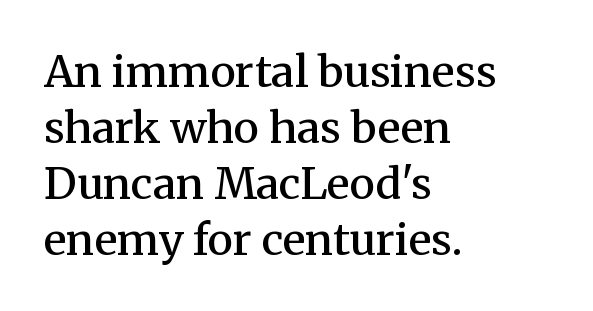
The image shows 43 px semibold serif type, upright; set left-aligned, normal line spacing (1.3x), normal letter spacing, not underlined; medium stroke contrast and a medium x-height.
